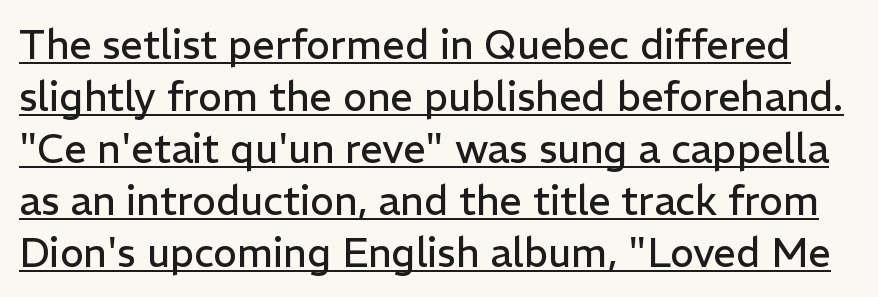
No chunkiness to these letters — they're not bold. Vertical strokes here are truly vertical. The letters carry no serifs — their stems end cleanly without finishing strokes. The rendering uses the underline text-decoration. Each letter keeps its own natural width here, so spacing adapts to shape.
